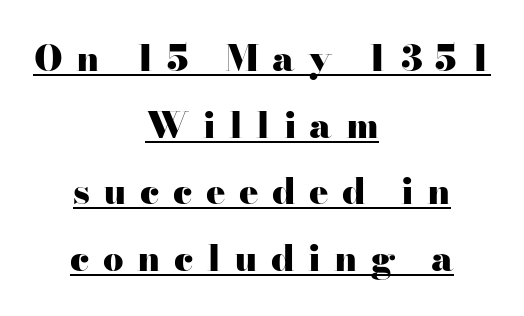
The image shows 36 px heavy, wide serif type, upright; set centered, line spacing 1.85x, unusually wide letter spacing (+0.37 em), underlined; high stroke contrast and a small x-height.
